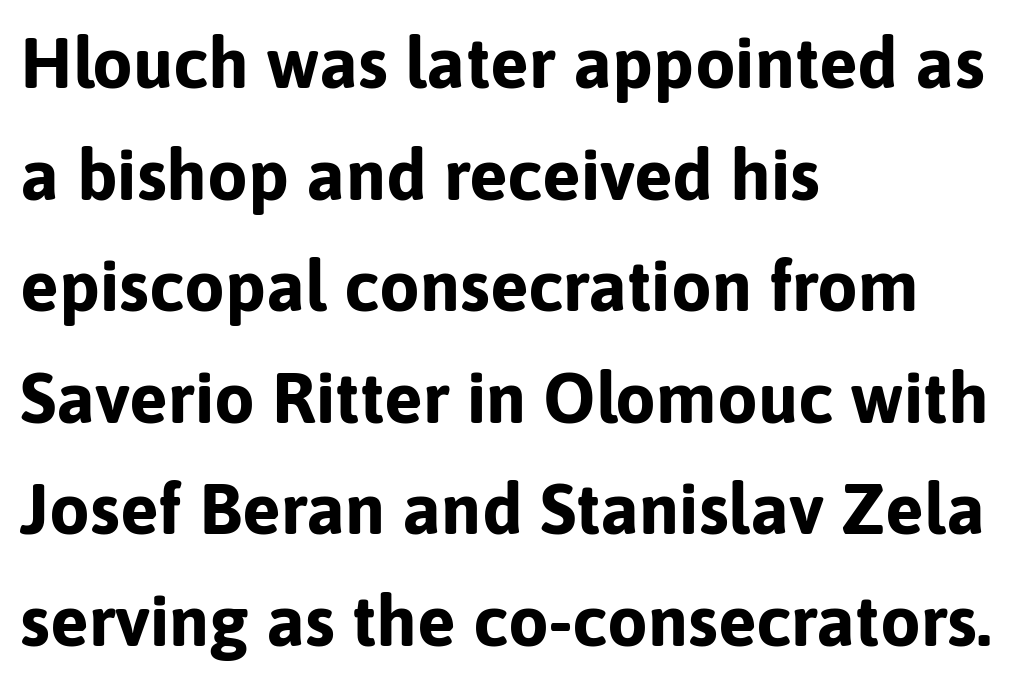
The image shows 72 px bold sans-serif type, upright; set left-aligned, normal line spacing (1.55x), normal letter spacing, not underlined; low stroke contrast and a medium x-height.
